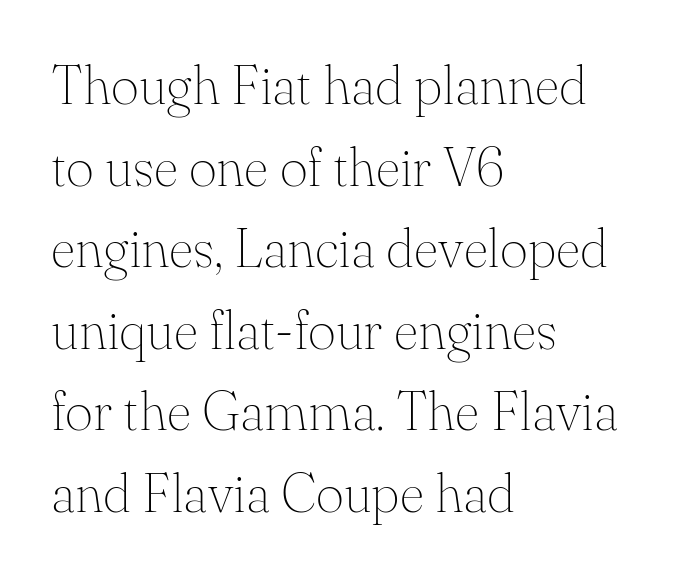
{"serif": "yes", "italic": "no", "bold": "no", "weight": "thin", "width": "normal", "stroke_contrast": "medium", "x_height": "small", "monospaced": "no", "underline": "no", "align": "left", "line_spacing": "normal", "line_spacing_ratio": 1.51, "letter_spacing": "normal", "letter_spacing_em": 0.0, "glyph_px": 54}
